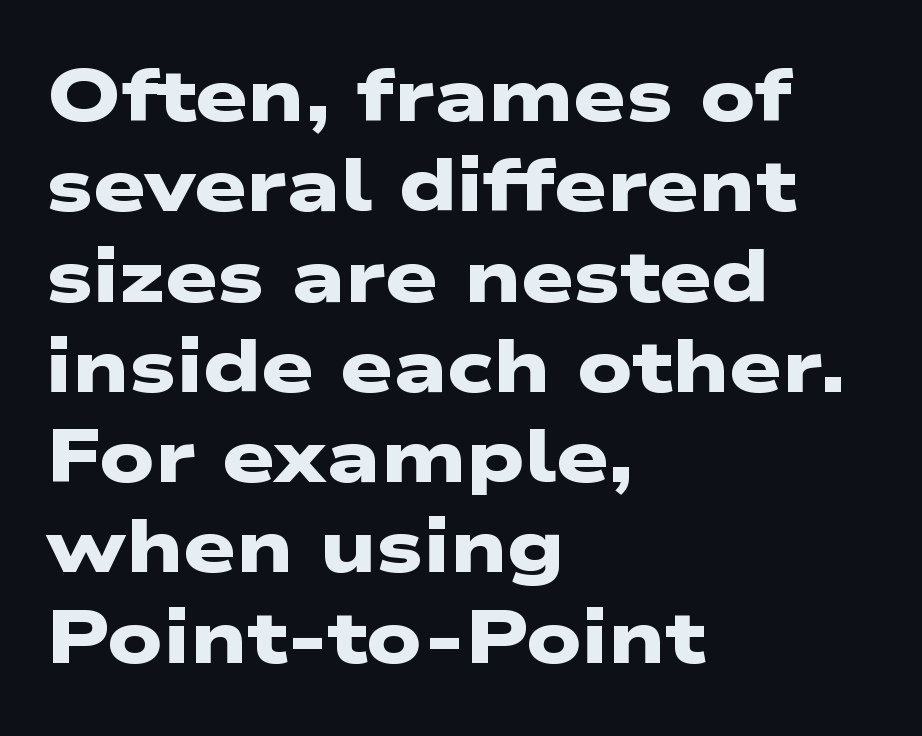
Look at the stroke-to-counter ratio: heavy, a bold. Notice how the passage keeps a crisp vertical edge on the left only. Honestly, there is no underline to notice here at all. Is this a fixed-width face? No — the glyphs have proportional, varying widths.
